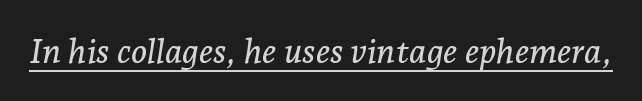
The image shows 34 px serif type, italic (leaning right); set normal letter spacing, underlined; low stroke contrast and a medium x-height.
